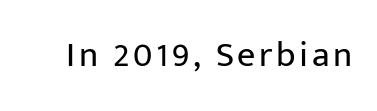
{"serif": "no", "italic": "no", "bold": "no", "weight": "regular", "width": "normal", "stroke_contrast": "low", "x_height": "medium", "monospaced": "no", "underline": "no", "glyph_px": 36}
